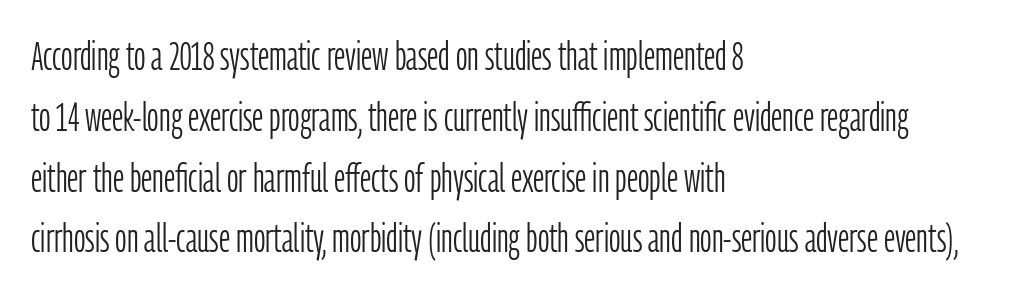
Q: Is the text bold? A: No.
Q: Is the text italic (slanted)? A: No, it is upright.
Q: Is the typeface a serif or a sans-serif typeface? A: Sans-serif.
Q: Is the text underlined? A: No.
Q: How is the paragraph aligned? A: Left-aligned.
Q: Is the spacing between letters normal or unusually wide? A: Normal.
Q: Is the spacing between lines tight, normal or loose? A: Normal.
Q: Width (condensed, normal, or wide)? A: Condensed.
Q: Stroke contrast? A: Low.
Q: x-height? A: Medium.
Q: Monospaced? A: No.
